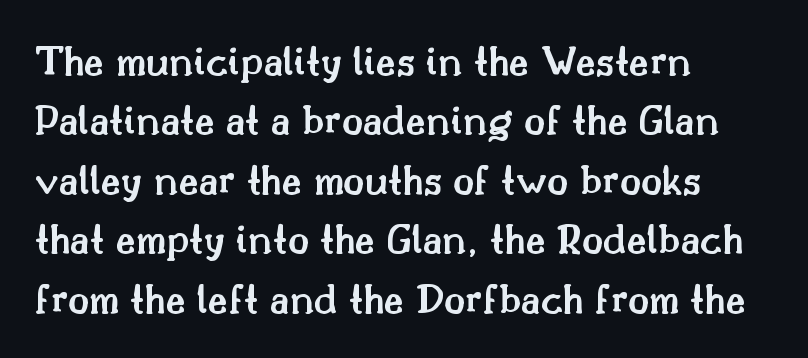
Q: Is the text bold? A: Semi-bold.
Q: Is the text italic (slanted)? A: No, it is upright.
Q: Is the typeface a serif or a sans-serif typeface? A: Serif.
Q: Is the text underlined? A: No.
Q: How is the paragraph aligned? A: Left-aligned.
Q: Is the spacing between letters normal or unusually wide? A: Normal.
Q: Is the spacing between lines tight, normal or loose? A: Normal.
Q: Width (condensed, normal, or wide)? A: Normal.
Q: Stroke contrast? A: Medium.
Q: x-height? A: Small.
Q: Monospaced? A: No.
